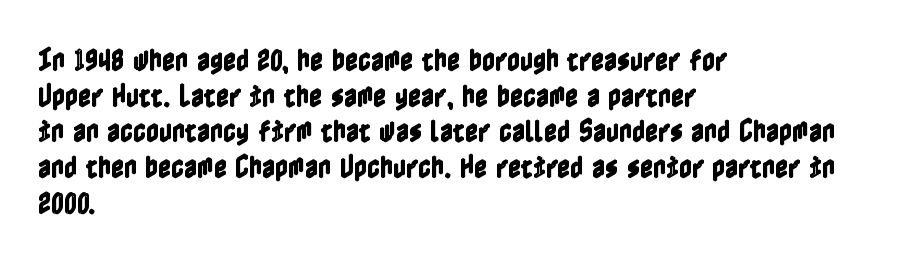
Glyph-to-glyph distance matches everyday printed text. The baseline area is clear. These lines are set flush left with a ragged right edge. Designer's note — italics off, roman on. The rendering uses a moderate line-height, typical for paragraphs.
